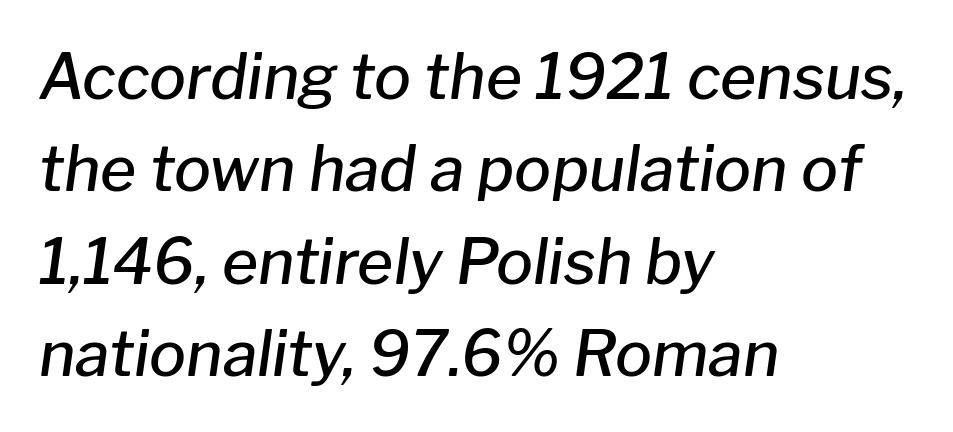
The image shows 62 px semibold type, italic (leaning right); set left-aligned, normal line spacing (1.49x), normal letter spacing, not underlined; low stroke contrast and a medium x-height.
